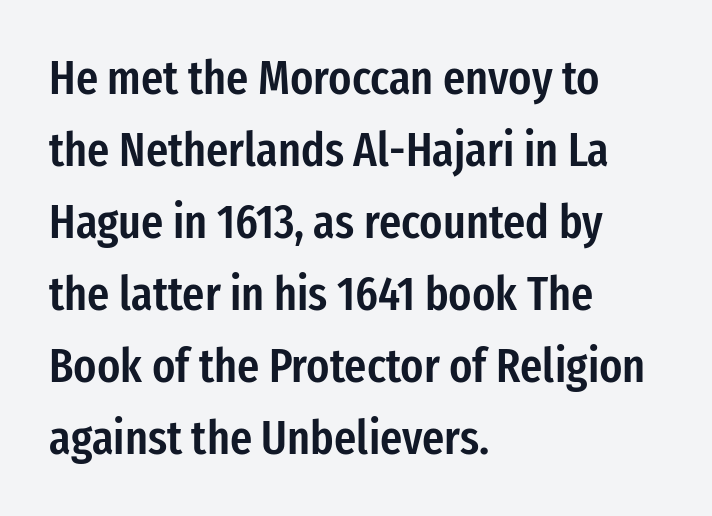
Q: Is the text bold? A: Semi-bold.
Q: Is the text italic (slanted)? A: No, it is upright.
Q: Is the typeface a serif or a sans-serif typeface? A: Sans-serif.
Q: Is the text underlined? A: No.
Q: How is the paragraph aligned? A: Left-aligned.
Q: Is the spacing between letters normal or unusually wide? A: Normal.
Q: Is the spacing between lines tight, normal or loose? A: Normal.
Q: Width (condensed, normal, or wide)? A: Condensed.
Q: Stroke contrast? A: Low.
Q: x-height? A: Medium.
Q: Monospaced? A: No.
